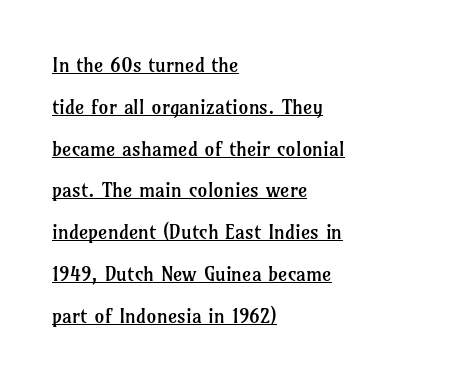
This sample is left-justified, so line endings fall wherever the words run out. The weight tops out at a normal text grade. Interline gaps are noticeably wide in this sample. These characters rest on top of a visible drawn line. Does the lettering tilt? It doesn't — this is upright.
